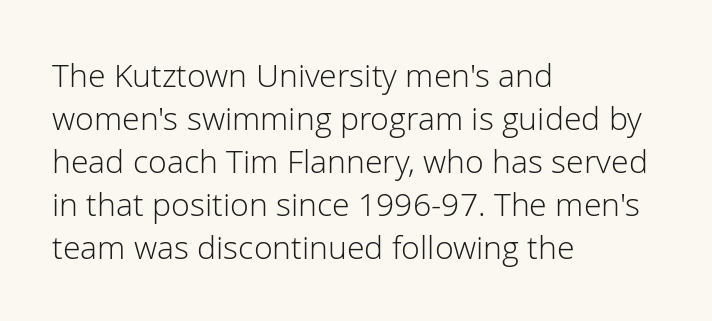
It's the straight-up-and-down kind of type. The rows are spaced the way most documents space them. The typesetter chose a ragged-right arrangement here. The space beneath each line is pristine and unruled. Words appear dense and cohesive because spacing is normal. Check where the strokes stop: nothing finishes them off — pure sans.
